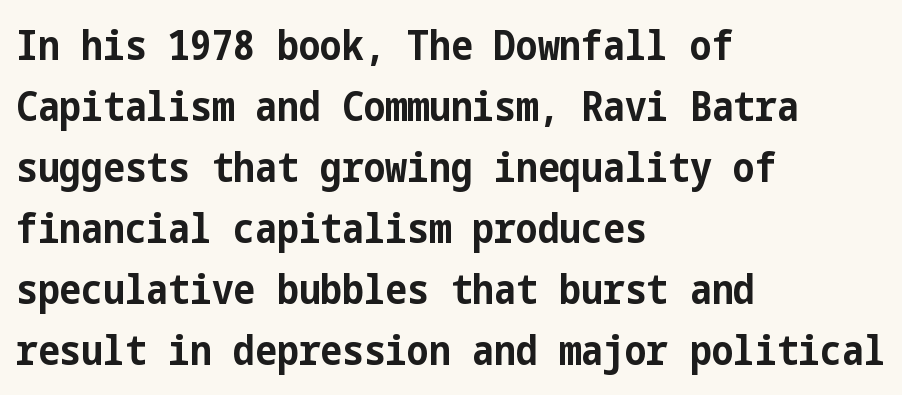
Q: Is the text bold? A: Yes.
Q: Is the text italic (slanted)? A: No, it is upright.
Q: Is the typeface a serif or a sans-serif typeface? A: Sans-serif.
Q: Is the text underlined? A: No.
Q: How is the paragraph aligned? A: Left-aligned.
Q: Is the spacing between letters normal or unusually wide? A: Normal.
Q: Is the spacing between lines tight, normal or loose? A: Normal.
Q: Width (condensed, normal, or wide)? A: Condensed.
Q: Stroke contrast? A: Low.
Q: x-height? A: Medium.
